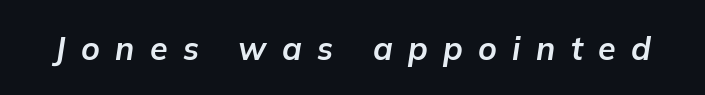
The image shows 32 px bold type, italic (leaning right); set unusually wide letter spacing (+0.48 em), not underlined; low stroke contrast and a medium x-height.
